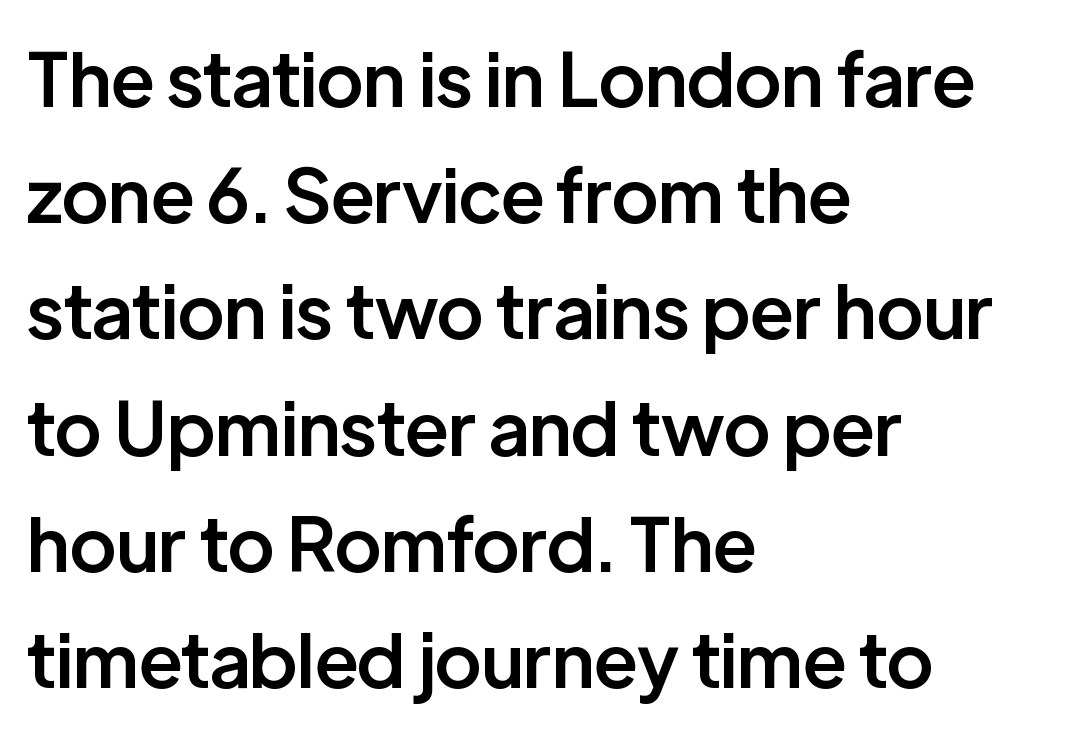
The image shows 74 px semibold sans-serif type, upright; set left-aligned, normal line spacing (1.57x), normal letter spacing, not underlined; low stroke contrast and a medium x-height.
